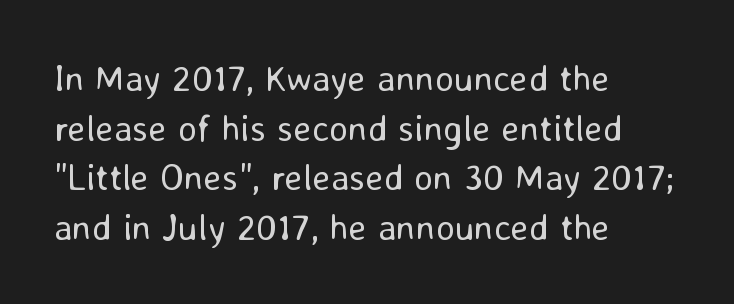
Q: Is the text bold? A: No.
Q: Is the text italic (slanted)? A: No, it is upright.
Q: Is the typeface a serif or a sans-serif typeface? A: Sans-serif.
Q: Is the text underlined? A: No.
Q: How is the paragraph aligned? A: Left-aligned.
Q: Is the spacing between letters normal or unusually wide? A: Normal.
Q: Is the spacing between lines tight, normal or loose? A: Normal.
Q: Width (condensed, normal, or wide)? A: Normal.
Q: Stroke contrast? A: Low.
Q: x-height? A: Medium.
Q: Monospaced? A: No.
